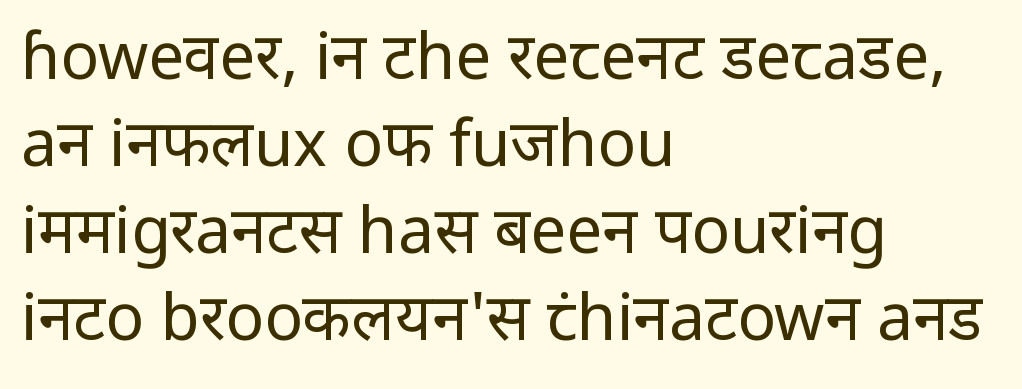
Q: Is the text bold? A: No.
Q: Is the text italic (slanted)? A: No, it is upright.
Q: Is the typeface a serif or a sans-serif typeface? A: Sans-serif.
Q: Is the text underlined? A: No.
Q: How is the paragraph aligned? A: Left-aligned.
Q: Is the spacing between letters normal or unusually wide? A: Normal.
Q: Is the spacing between lines tight, normal or loose? A: Normal.
Q: Width (condensed, normal, or wide)? A: Normal.
Q: Stroke contrast? A: Low.
Q: x-height? A: Medium.
Q: Monospaced? A: No.
